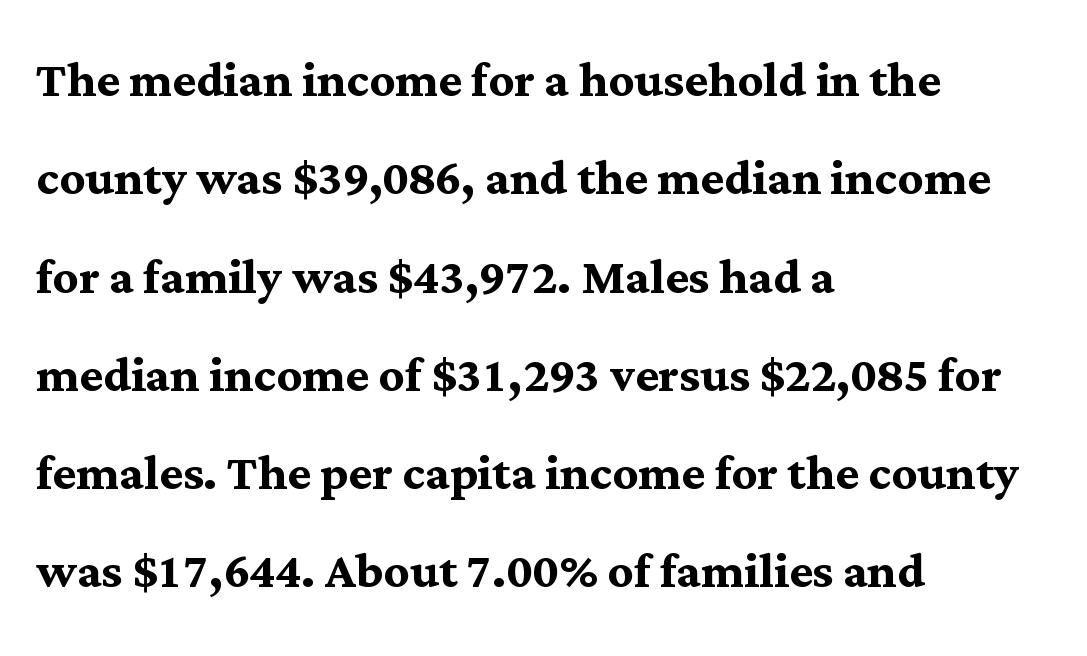
{"serif": "yes", "italic": "no", "bold": "yes", "weight": "semibold", "width": "normal", "stroke_contrast": "medium", "x_height": "medium", "monospaced": "no", "underline": "no", "align": "left", "line_spacing": "normal", "line_spacing_ratio": 1.56, "letter_spacing": "normal", "letter_spacing_em": 0.0, "glyph_px": 63}
